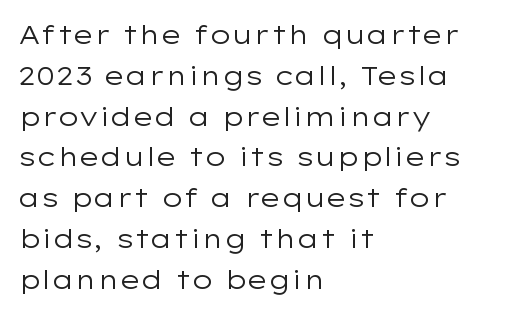
{"italic": "no", "bold": "no", "underline": "no", "align": "left", "line_spacing": "normal", "line_spacing_ratio": 1.57, "letter_spacing": "normal", "letter_spacing_em": 0.0, "glyph_px": 26}
